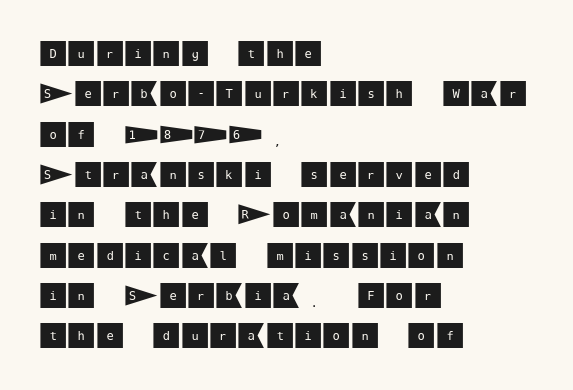
The image shows 29 px sans-serif type, upright; set left-aligned, normal line spacing (1.39x), normal letter spacing, not underlined; medium stroke contrast and a large x-height.
